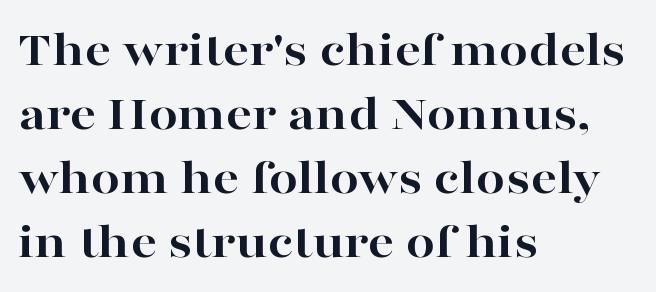
{"serif": "yes", "italic": "no", "bold": "yes", "weight": "bold", "width": "wide", "stroke_contrast": "high", "x_height": "medium", "monospaced": "no", "underline": "no", "align": "left", "line_spacing_ratio": 1.23, "letter_spacing": "normal", "letter_spacing_em": 0.0, "glyph_px": 52}
